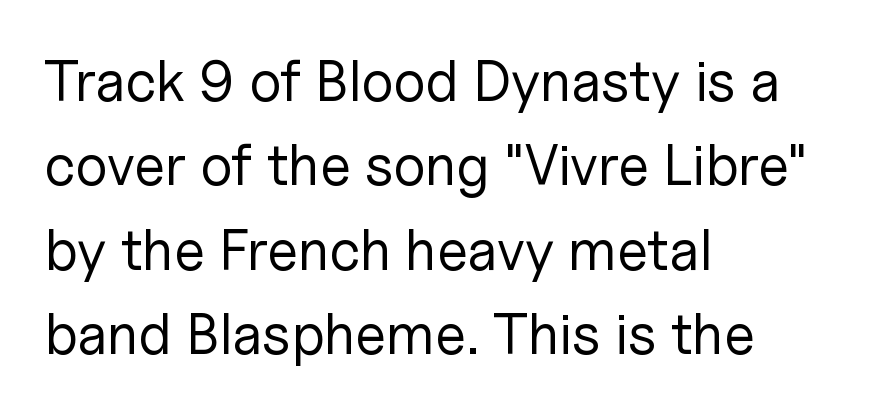
The image shows 57 px regular-weight sans-serif type, upright; set left-aligned, normal line spacing (1.48x), normal letter spacing, not underlined; low stroke contrast and a medium x-height.
